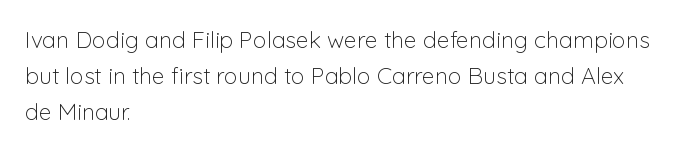
Q: Is the text bold? A: No.
Q: Is the text italic (slanted)? A: No, it is upright.
Q: Is the text underlined? A: No.
Q: How is the paragraph aligned? A: Left-aligned.
Q: Is the spacing between letters normal or unusually wide? A: Normal.
Q: Is the spacing between lines tight, normal or loose? A: Normal.
